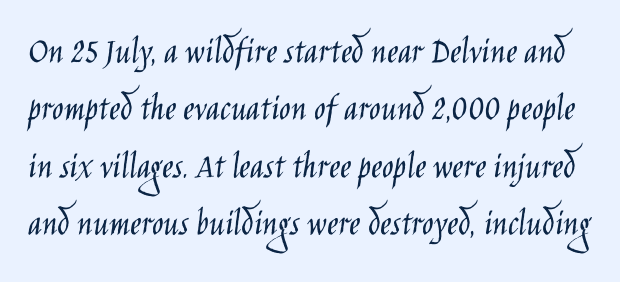
The image shows 38 px light, condensed sans-serif type; set normal line spacing (1.51x), normal letter spacing, not underlined; low stroke contrast and a large x-height.
